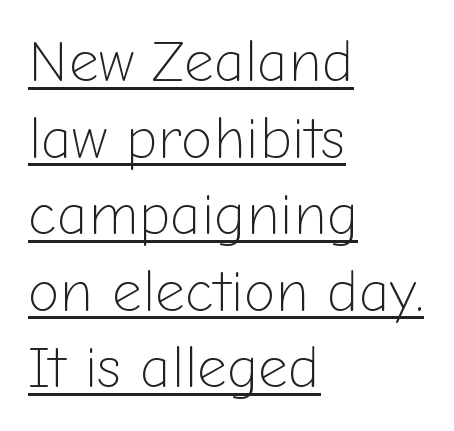
{"serif": "no", "italic": "no", "bold": "no", "weight": "light", "width": "normal", "stroke_contrast": "low", "x_height": "medium", "monospaced": "no", "underline": "yes", "align": "left", "line_spacing": "normal", "line_spacing_ratio": 1.32, "letter_spacing": "normal", "letter_spacing_em": 0.0, "glyph_px": 58}
